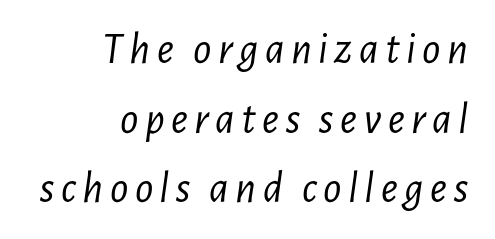
{"italic": "yes", "lean": "right", "slant_degrees": 7, "bold": "no", "weight": "light", "width": "condensed", "stroke_contrast": "low", "x_height": "medium", "monospaced": "no", "underline": "no", "align": "right", "line_spacing": "normal", "line_spacing_ratio": 1.55, "glyph_px": 45}
